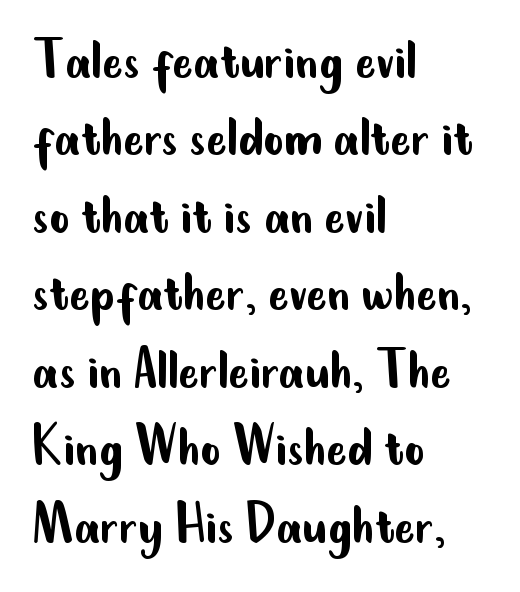
The image shows 62 px regular-weight, condensed sans-serif type, upright; set left-aligned, normal line spacing (1.25x), normal letter spacing, not underlined; low stroke contrast and a small x-height.
